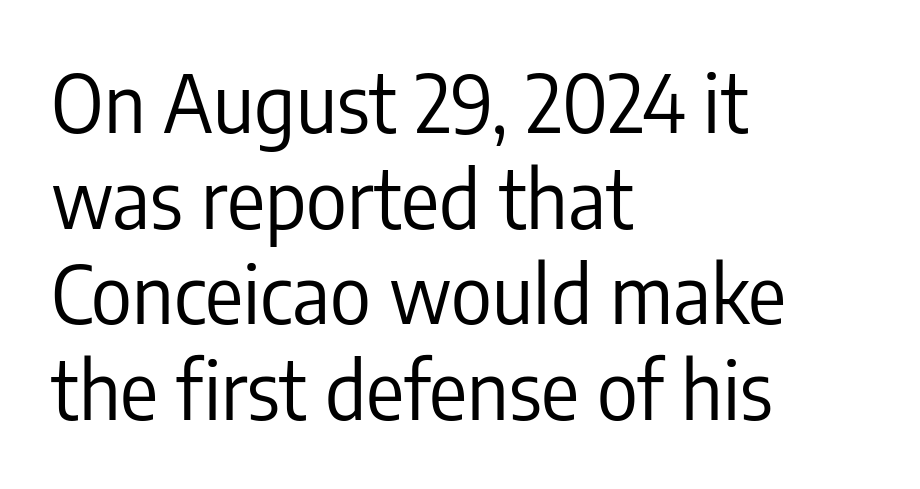
Caption: face not bold, strokes unweighted. Typeset ragged right — the left edge is the straight one. Default kerning and tracking; the words read as compact shapes. Letterform terminals end flat and unadorned throughout the passage. The letters stand straight up with perfectly vertical stems. Lines of text with bare space underneath.
